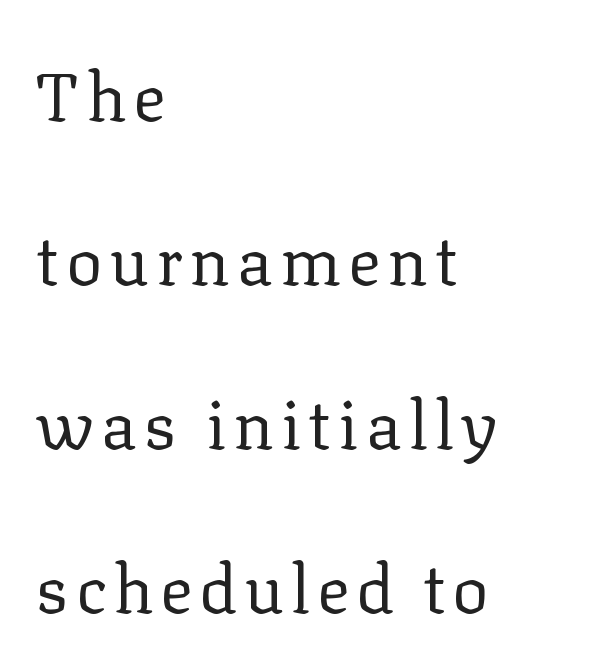
All the whitespace from short lines collects on the right. Rendered with straight, roman letterforms. Check under the words: just untouched page. Little horizontal feet cap the strokes, marking this as serif type. Weight: not bold — regular or lighter. The designer dialed line spacing up above the default.
